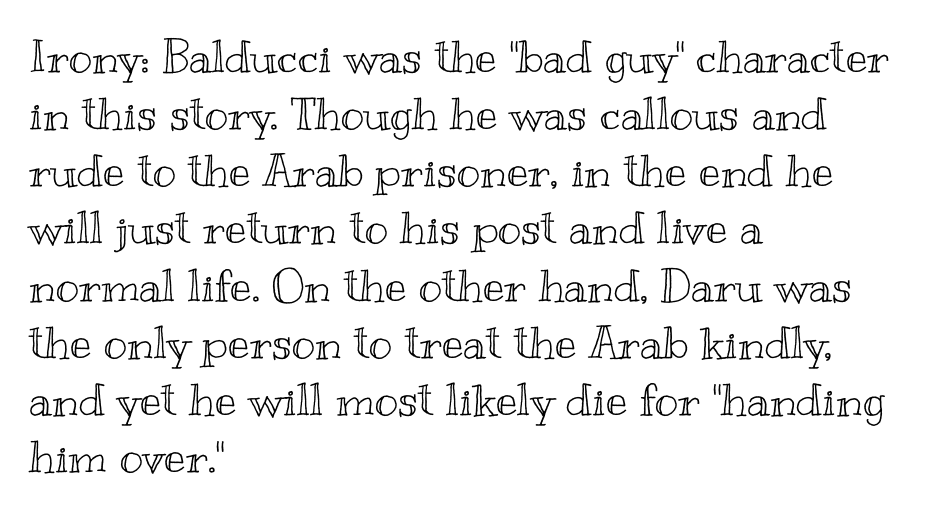
Alignment: flush left. The specimen reads as upright at a glance. This sample keeps an unexceptional amount of space between lines. The horizontal fit of the characters is conventional and even.
